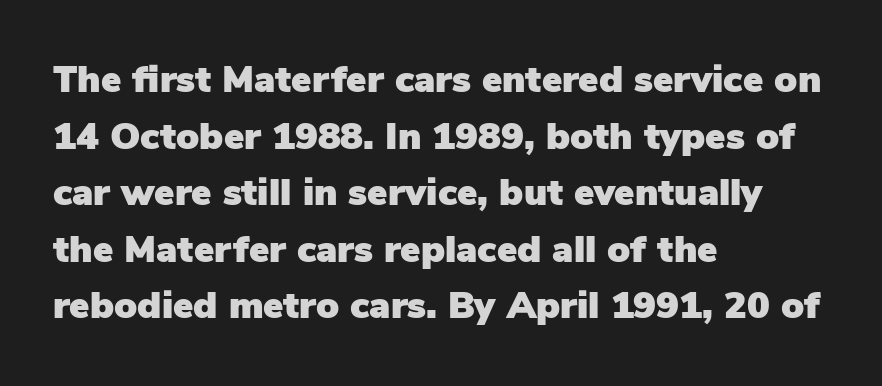
Q: Is the text italic (slanted)? A: No, it is upright.
Q: Is the typeface a serif or a sans-serif typeface? A: Sans-serif.
Q: Is the text underlined? A: No.
Q: How is the paragraph aligned? A: Left-aligned.
Q: Is the spacing between letters normal or unusually wide? A: Normal.
Q: Is the spacing between lines tight, normal or loose? A: Normal.
Q: Width (condensed, normal, or wide)? A: Normal.
Q: Stroke contrast? A: Low.
Q: x-height? A: Medium.
Q: Monospaced? A: No.
